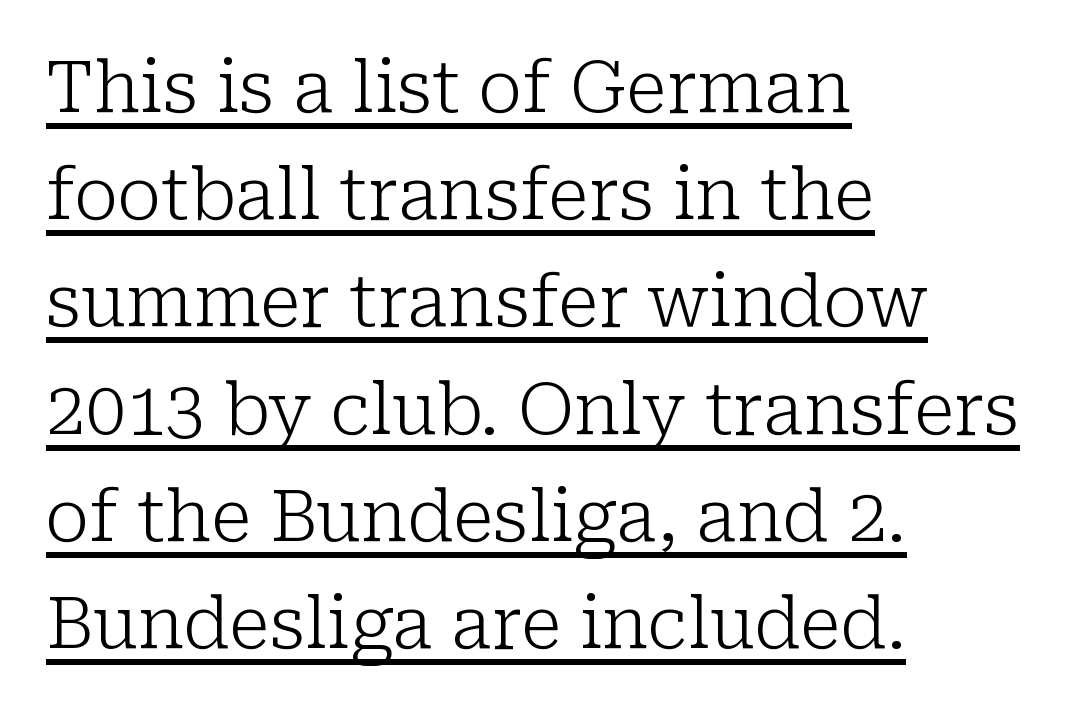
The image shows 71 px light serif type, upright; set left-aligned, normal line spacing (1.51x), normal letter spacing, underlined; low stroke contrast and a medium x-height.
